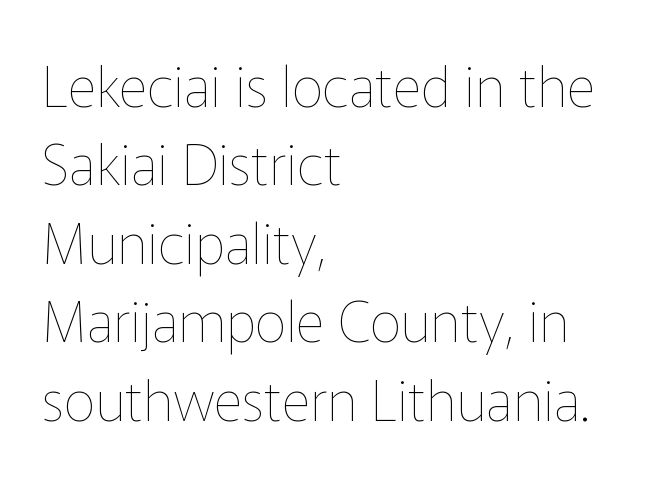
The image shows 56 px thin type, upright; set left-aligned, normal line spacing (1.4x), normal letter spacing, not underlined; low stroke contrast and a medium x-height.
